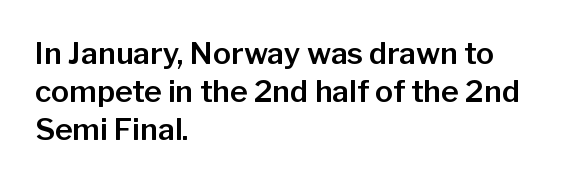
The image shows 30 px sans-serif type, upright; set left-aligned, normal line spacing (1.26x), normal letter spacing, not underlined; low stroke contrast and a medium x-height.
